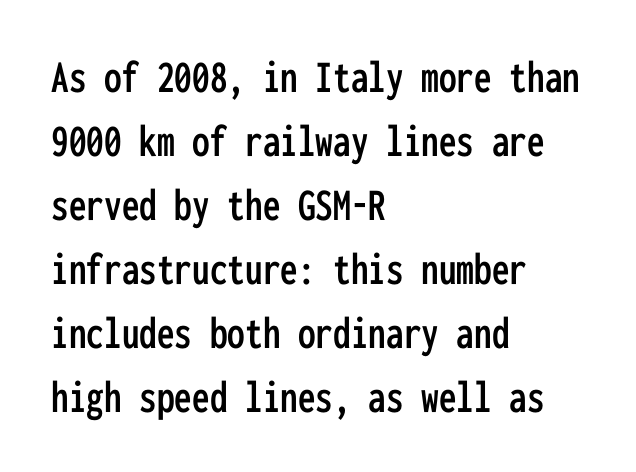
{"serif": "no", "italic": "no", "width": "condensed", "stroke_contrast": "low", "x_height": "medium", "monospaced": "yes", "underline": "no", "align": "left", "line_spacing": "normal", "line_spacing_ratio": 1.36, "letter_spacing": "normal", "letter_spacing_em": 0.0, "glyph_px": 47}
